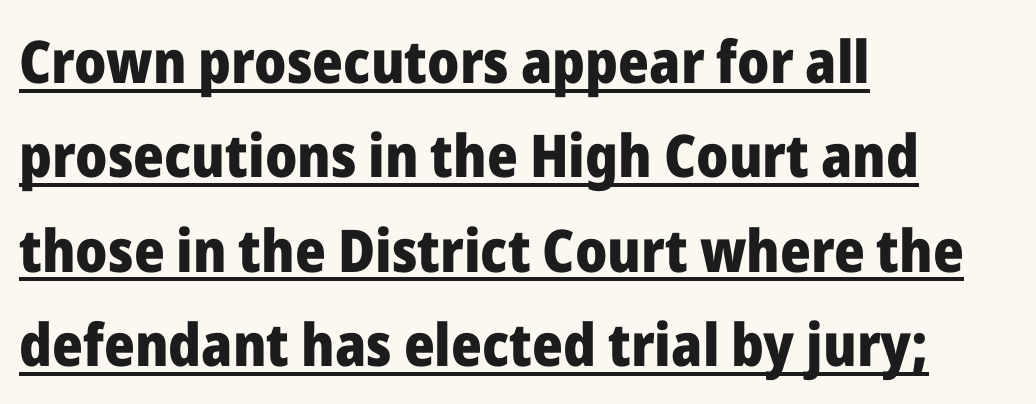
Q: Is the text bold? A: Yes.
Q: Is the text italic (slanted)? A: No, it is upright.
Q: Is the typeface a serif or a sans-serif typeface? A: Sans-serif.
Q: Is the text underlined? A: Yes.
Q: How is the paragraph aligned? A: Left-aligned.
Q: Is the spacing between letters normal or unusually wide? A: Normal.
Q: Is the spacing between lines tight, normal or loose? A: Normal.
Q: Width (condensed, normal, or wide)? A: Normal.
Q: Stroke contrast? A: Low.
Q: x-height? A: Medium.
Q: Monospaced? A: No.
